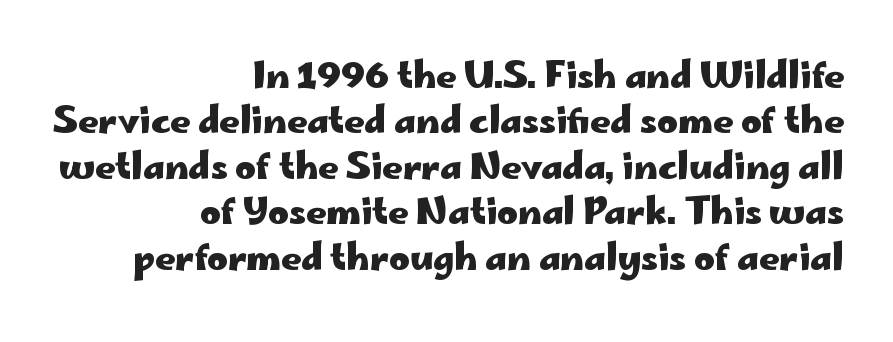
Q: Is the text bold? A: Yes.
Q: Is the text italic (slanted)? A: No, it is upright.
Q: Is the typeface a serif or a sans-serif typeface? A: Sans-serif.
Q: Is the text underlined? A: No.
Q: How is the paragraph aligned? A: Right-aligned.
Q: Is the spacing between letters normal or unusually wide? A: Normal.
Q: Is the spacing between lines tight, normal or loose? A: Normal.
Q: Width (condensed, normal, or wide)? A: Wide.
Q: Stroke contrast? A: Low.
Q: x-height? A: Small.
Q: Monospaced? A: No.
